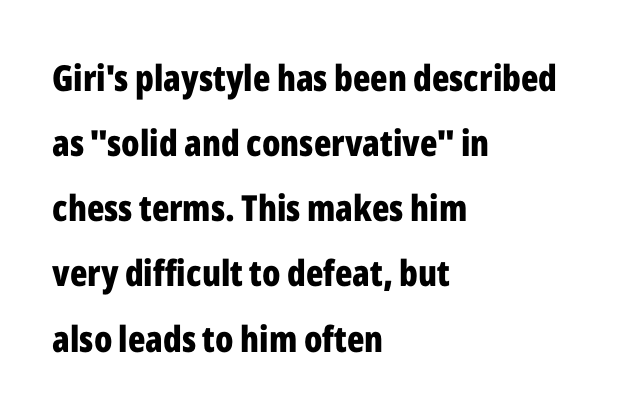
The lettering stays uniformly vertical, giving the passage a roman look. Visually the block forms a straight wall on the left and a jagged coastline on the right. Here the glyphs are tracked normally, forming tight word shapes. Words float on clear page, feet unadorned. Note the varied advance widths — an 'i' is clearly narrower than an 'm'.
